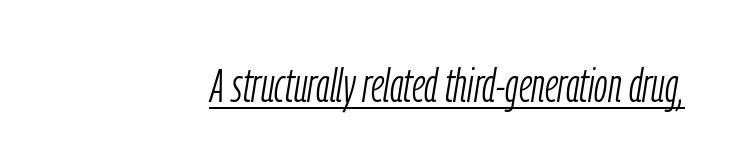
{"italic": "yes", "lean": "right", "slant_degrees": 9, "bold": "no", "weight": "light", "width": "condensed", "stroke_contrast": "low", "x_height": "medium", "monospaced": "no", "underline": "yes", "letter_spacing": "normal", "letter_spacing_em": 0.0, "glyph_px": 48}
